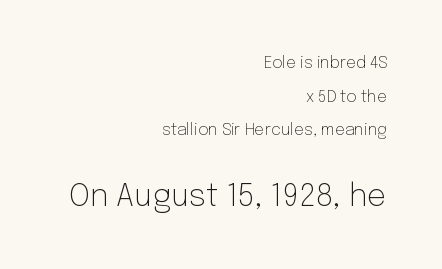
Q: Is the text bold? A: No.
Q: Is the text italic (slanted)? A: No, it is upright.
Q: Is the typeface a serif or a sans-serif typeface? A: Sans-serif.
Q: Is the text underlined? A: No.
Q: How is the paragraph aligned? A: Right-aligned.
Q: Is the spacing between letters normal or unusually wide? A: Normal.
Q: Is the spacing between lines tight, normal or loose? A: Loose.
Q: Which block of text is set in a larger size, the first (top) or the second (bottom)? A: The second (bottom) one.
Q: Width (condensed, normal, or wide)? A: Normal.
Q: Stroke contrast? A: Low.
Q: x-height? A: Medium.
Q: Monospaced? A: No.
